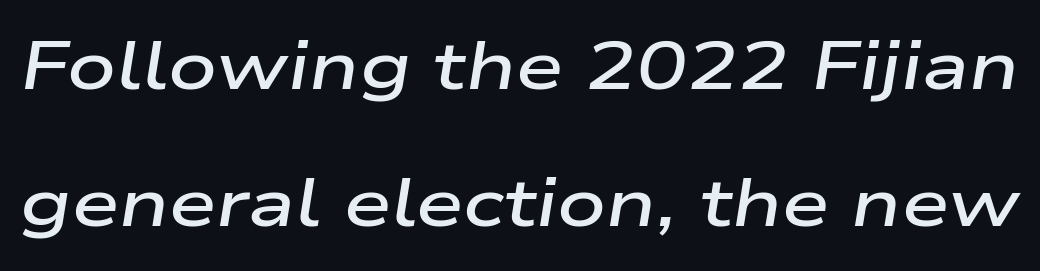
The image shows 68 px semibold, wide type, italic (leaning right); set loose line spacing (2.02x), normal letter spacing, not underlined; low stroke contrast and a medium x-height.
